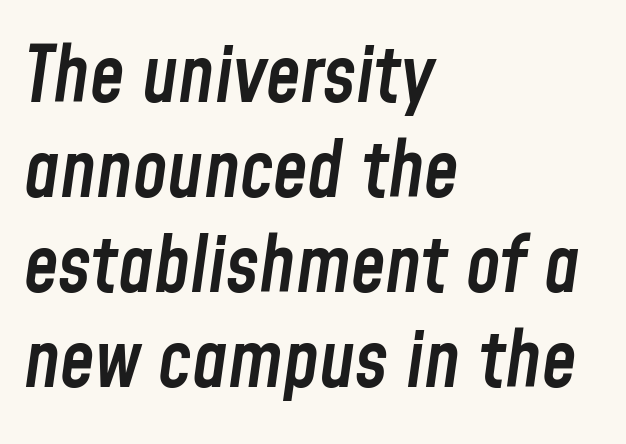
Q: Is the text bold? A: Semi-bold.
Q: Is the text italic (slanted)? A: Yes, it leans right by about 8 degrees.
Q: Is the text underlined? A: No.
Q: How is the paragraph aligned? A: Left-aligned.
Q: Is the spacing between letters normal or unusually wide? A: Normal.
Q: Width (condensed, normal, or wide)? A: Condensed.
Q: Stroke contrast? A: Low.
Q: x-height? A: Medium.
Q: Monospaced? A: No.
